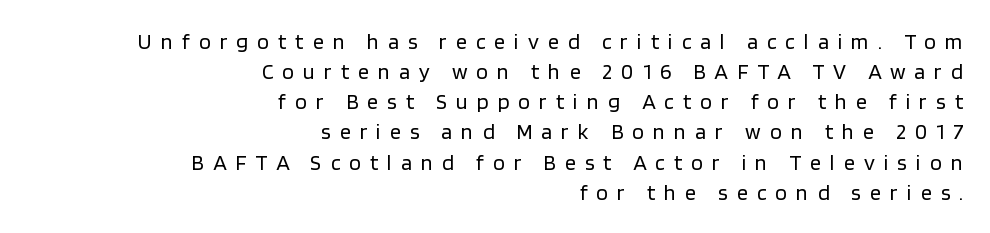
Q: Is the text bold? A: No.
Q: Is the text italic (slanted)? A: No, it is upright.
Q: Is the text underlined? A: No.
Q: How is the paragraph aligned? A: Right-aligned.
Q: Is the spacing between letters normal or unusually wide? A: Unusually wide.
Q: Is the spacing between lines tight, normal or loose? A: Normal.
